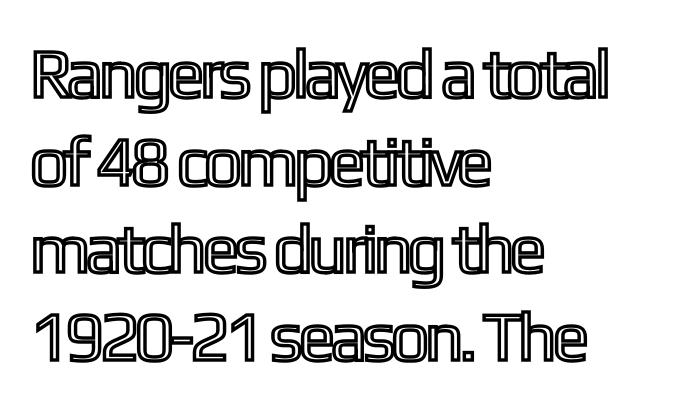
{"italic": "no", "width": "condensed", "x_height": "medium", "monospaced": "no", "underline": "no", "align": "left", "line_spacing": "normal", "line_spacing_ratio": 1.27, "letter_spacing": "normal", "letter_spacing_em": 0.0, "glyph_px": 69}
